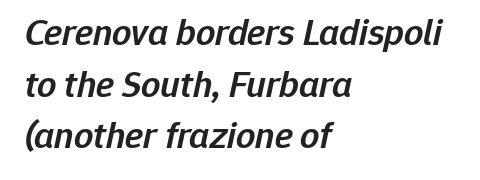
The image shows 38 px semibold type, italic (leaning right); set left-aligned, normal line spacing (1.36x), normal letter spacing, not underlined; low stroke contrast and a medium x-height.
